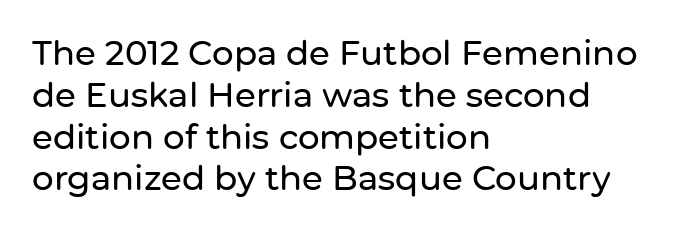
Is this a fixed-width face? No — the glyphs have proportional, varying widths. Serifs: no, the terminals of the letterforms are clean. Inter-character spacing is left at the font's built-in metrics. Designer's note — italics off, roman on.
